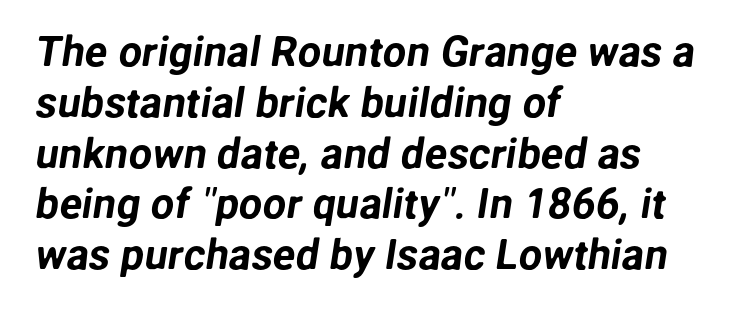
This rendering employs a face without finishing strokes, i.e., a sans-serif. The rendering uses natural spacing where letterforms have individual widths. In CSS terms this would be text-align: left. You could call the tracking neutral — neither tight nor loose.
